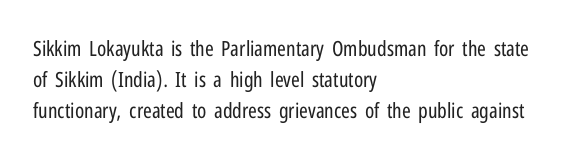
{"italic": "no", "bold": "no", "underline": "no", "align": "left", "line_spacing": "normal", "line_spacing_ratio": 1.47, "letter_spacing": "normal", "letter_spacing_em": 0.0, "glyph_px": 21}
